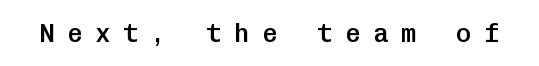
The image shows 26 px text type, upright; set unusually wide letter spacing (+0.47 em), not underlined.
